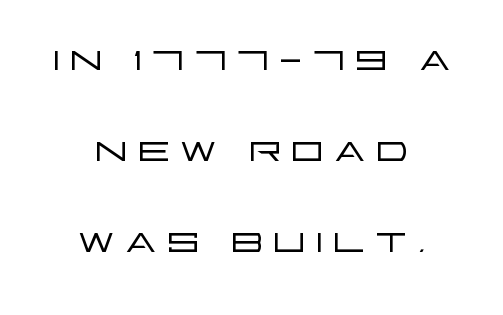
{"serif": "no", "italic": "no", "bold": "no", "weight": "light", "width": "wide", "stroke_contrast": "low", "x_height": "large", "monospaced": "no", "underline": "no", "align": "center", "line_spacing_ratio": 1.72, "glyph_px": 53}
